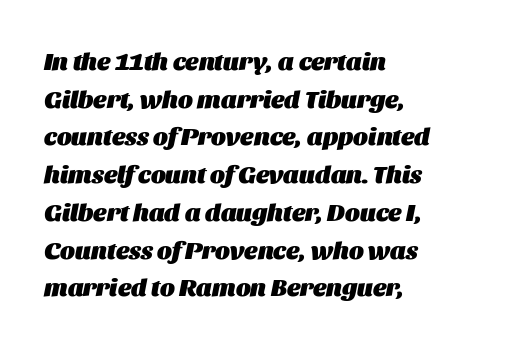
The image shows 25 px bold type, italic (leaning right); set left-aligned, normal line spacing (1.51x), normal letter spacing, not underlined.
